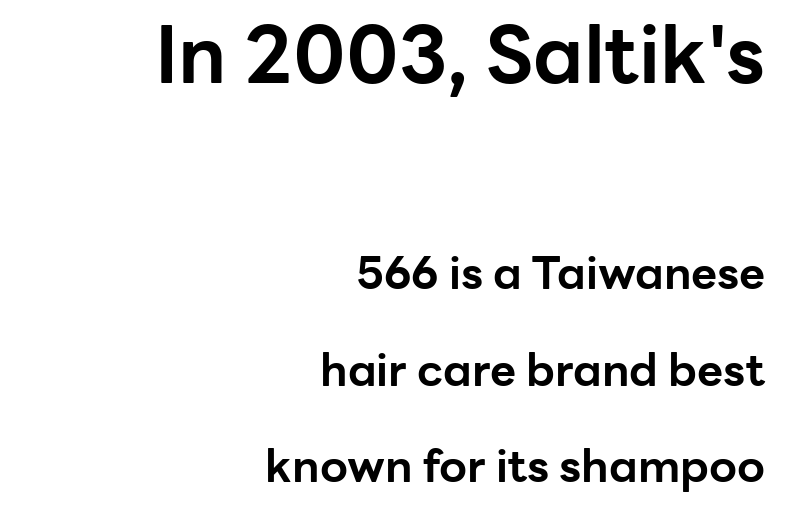
The image shows 79 px bold sans-serif type, upright; set right-aligned, loose line spacing (2.14x), normal letter spacing, not underlined; the first (top) block is 1.76x larger; low stroke contrast and a medium x-height.
